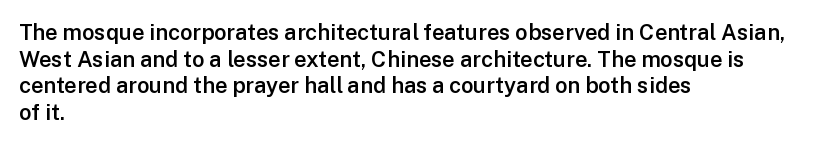
No word sits above an underline. The setting favours the left margin, as ordinary paragraphs usually do. This is the in-between weight designers call semibold or demi. This is the regular roman posture of the typeface. Observe the ordinary spacing: letters are neighbours, not strangers.
